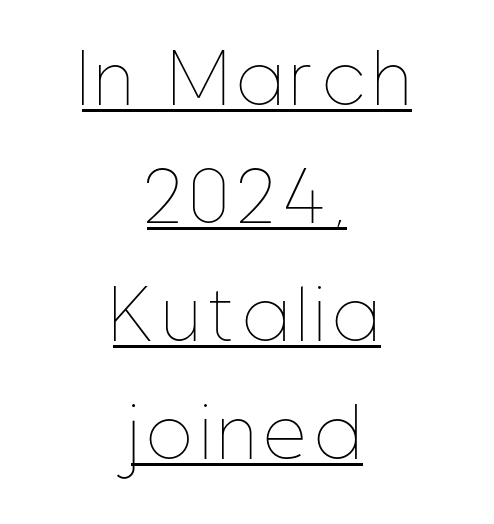
Q: Is the text bold? A: No.
Q: Is the text italic (slanted)? A: No, it is upright.
Q: Is the text underlined? A: Yes.
Q: How is the paragraph aligned? A: Centered.
Q: Width (condensed, normal, or wide)? A: Condensed.
Q: Stroke contrast? A: Low.
Q: x-height? A: Medium.
Q: Monospaced? A: No.
